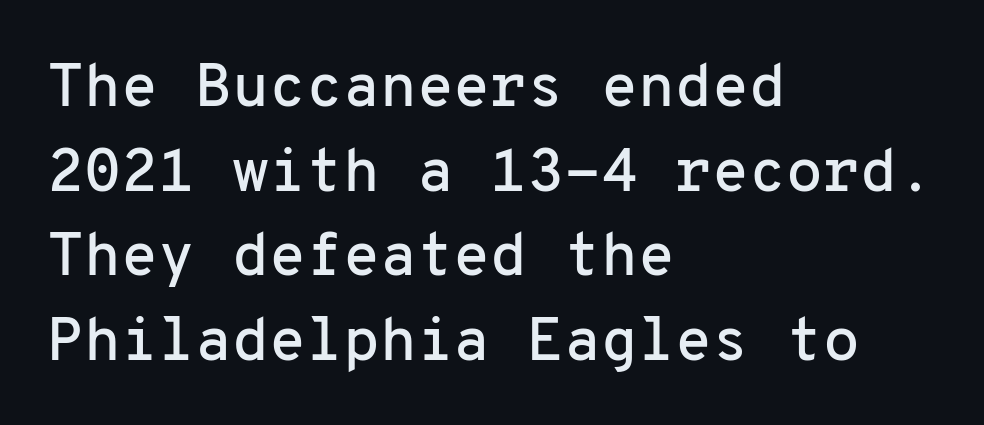
The image shows 60 px sans-serif type, upright, monospaced; set left-aligned, normal line spacing (1.41x), normal letter spacing, not underlined; low stroke contrast and a medium x-height.
